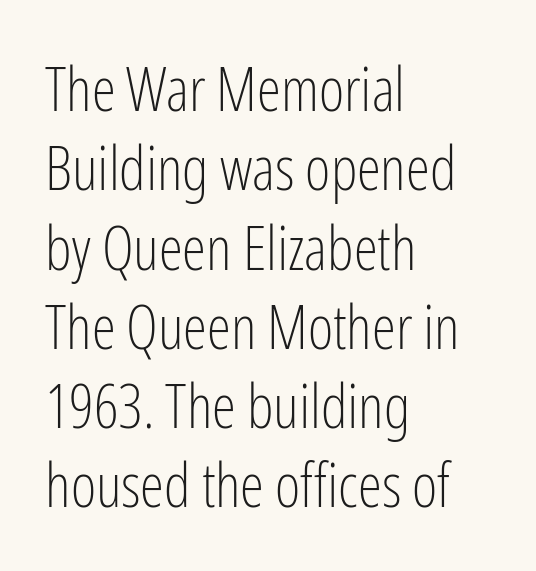
{"serif": "no", "italic": "no", "bold": "no", "weight": "light", "width": "condensed", "stroke_contrast": "low", "x_height": "medium", "monospaced": "no", "underline": "no", "align": "left", "line_spacing": "normal", "line_spacing_ratio": 1.3, "letter_spacing": "normal", "letter_spacing_em": 0.0, "glyph_px": 61}
